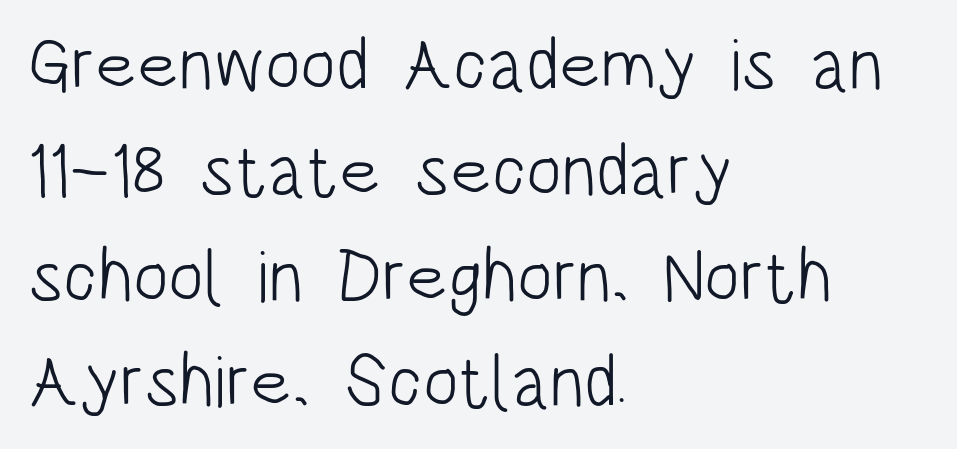
Rule under the text: the space is simply empty. The type family on display is of the sans-serif kind. Is the type heavy? It reads as light-to-regular instead. This is the regular roman posture of the typeface.
